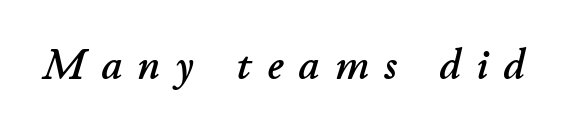
The image shows 42 px text type, italic (leaning right); set unusually wide letter spacing (+0.37 em), not underlined; low stroke contrast and a small x-height.
